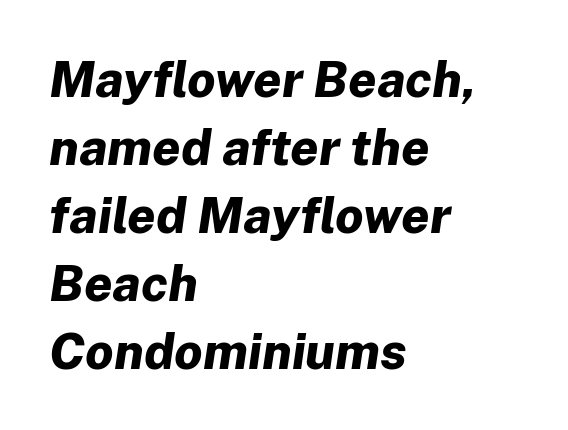
Q: Is the text bold? A: Yes.
Q: Is the text italic (slanted)? A: Yes, it leans right by about 8 degrees.
Q: Is the text underlined? A: No.
Q: How is the paragraph aligned? A: Left-aligned.
Q: Is the spacing between letters normal or unusually wide? A: Normal.
Q: Is the spacing between lines tight, normal or loose? A: Normal.
Q: Width (condensed, normal, or wide)? A: Normal.
Q: Stroke contrast? A: Low.
Q: x-height? A: Medium.
Q: Monospaced? A: No.
